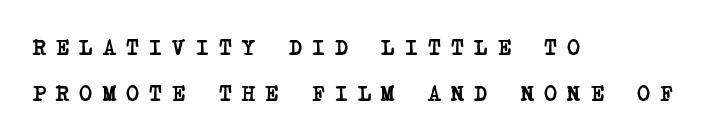
Honestly, the letter spacing is so wide it's the main thing you notice. The rag falls on the right side of this text block. The strokes are fattened all the way to bold. How would I describe the line gaps? Wide and relaxed. The space directly below the letters is spotless.
